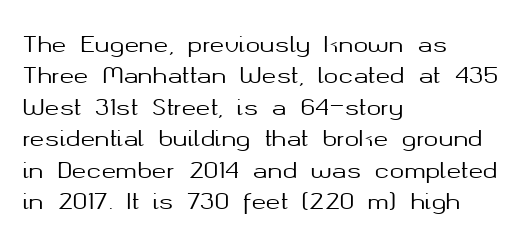
{"italic": "no", "underline": "no", "align": "left", "line_spacing": "normal", "line_spacing_ratio": 1.43, "letter_spacing": "normal", "letter_spacing_em": 0.0, "glyph_px": 22}
